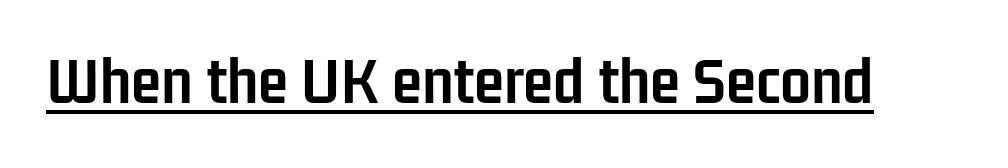
Q: Is the text bold? A: Yes.
Q: Is the text italic (slanted)? A: No, it is upright.
Q: Is the typeface a serif or a sans-serif typeface? A: Sans-serif.
Q: Is the text underlined? A: Yes.
Q: Is the spacing between letters normal or unusually wide? A: Normal.
Q: Width (condensed, normal, or wide)? A: Condensed.
Q: Stroke contrast? A: Low.
Q: x-height? A: Medium.
Q: Monospaced? A: No.
